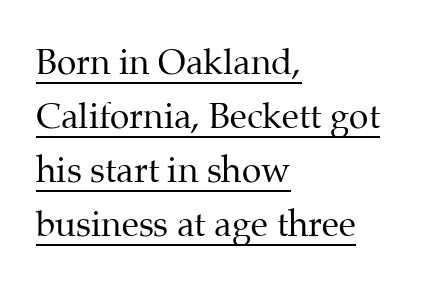
The image shows 35 px regular-weight serif type, upright; set left-aligned, normal line spacing (1.54x), normal letter spacing, underlined; medium stroke contrast and a medium x-height.
